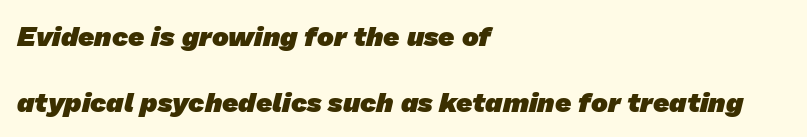
{"serif": "no", "bold": "yes", "weight": "heavy", "width": "normal", "stroke_contrast": "low", "x_height": "medium", "monospaced": "no", "underline": "no", "align": "left", "line_spacing": "loose", "line_spacing_ratio": 2.37, "letter_spacing": "normal", "letter_spacing_em": 0.0, "glyph_px": 28}
